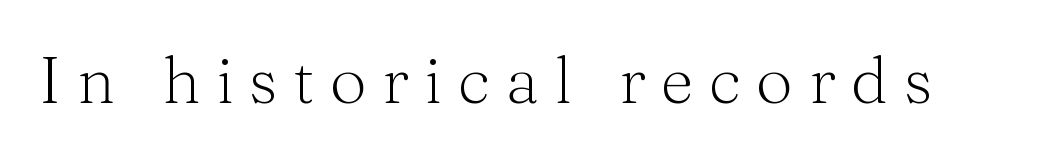
{"serif": "yes", "italic": "no", "bold": "no", "weight": "light", "width": "normal", "stroke_contrast": "medium", "x_height": "medium", "monospaced": "no", "underline": "no", "letter_spacing": "wide", "letter_spacing_em": 0.24, "glyph_px": 65}
